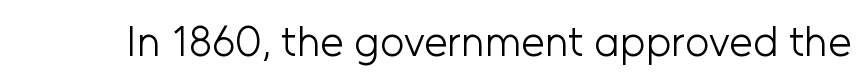
The image shows 42 px light sans-serif type, upright; set normal letter spacing, not underlined; low stroke contrast and a medium x-height.
